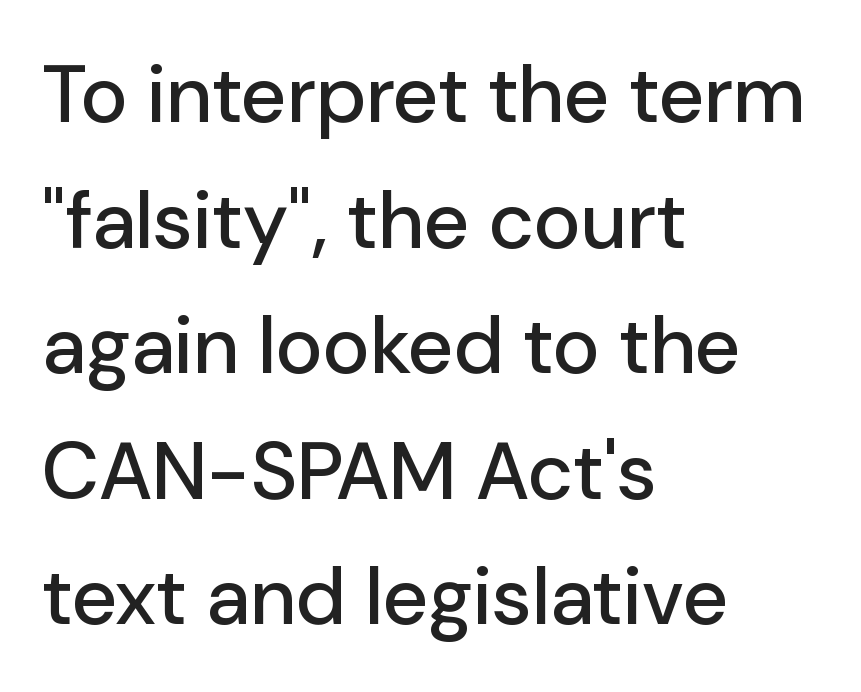
{"serif": "no", "italic": "no", "width": "normal", "stroke_contrast": "low", "x_height": "medium", "monospaced": "no", "underline": "no", "align": "left", "line_spacing": "normal", "line_spacing_ratio": 1.57, "letter_spacing": "normal", "letter_spacing_em": 0.0, "glyph_px": 80}
